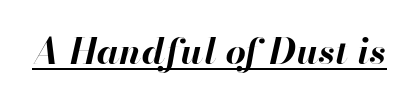
{"italic": "yes", "lean": "right", "slant_degrees": 13, "bold": "yes", "weight": "bold", "width": "normal", "stroke_contrast": "high", "x_height": "small", "monospaced": "no", "underline": "yes", "letter_spacing": "normal", "letter_spacing_em": 0.0, "glyph_px": 36}
